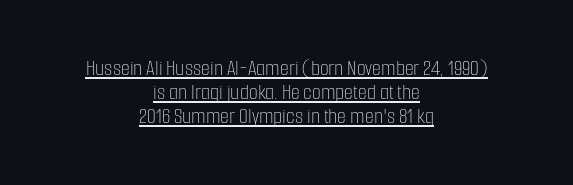
{"italic": "no", "bold": "no", "underline": "yes", "align": "center", "line_spacing": "tight", "line_spacing_ratio": 1.05, "letter_spacing": "normal", "letter_spacing_em": 0.0, "glyph_px": 23}
